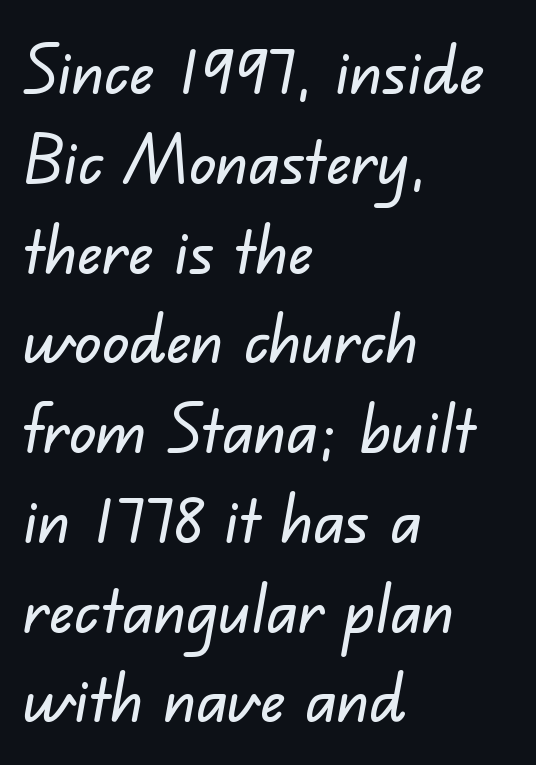
{"serif": "no", "width": "normal", "stroke_contrast": "low", "x_height": "small", "monospaced": "no", "underline": "no", "align": "left", "line_spacing": "normal", "line_spacing_ratio": 1.34, "letter_spacing": "normal", "letter_spacing_em": 0.0, "glyph_px": 67}
